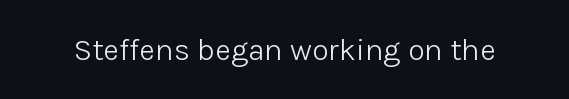
The image shows 31 px light sans-serif type, upright; set normal letter spacing, not underlined; low stroke contrast and a medium x-height.
